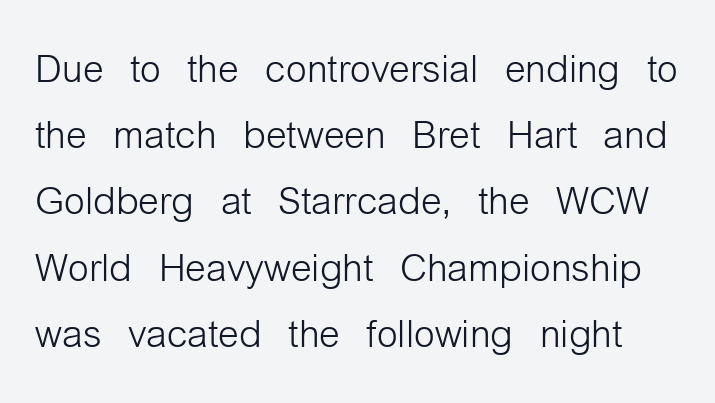
The image shows 53 px light, condensed sans-serif type, upright; set normal line spacing (1.25x), normal letter spacing, not underlined; low stroke contrast and a medium x-height.
